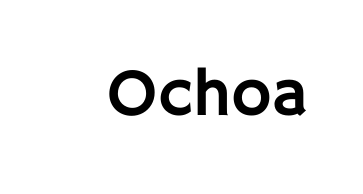
{"serif": "no", "italic": "no", "width": "normal", "stroke_contrast": "low", "x_height": "large", "monospaced": "no", "underline": "no", "letter_spacing": "normal", "letter_spacing_em": 0.0, "glyph_px": 68}
